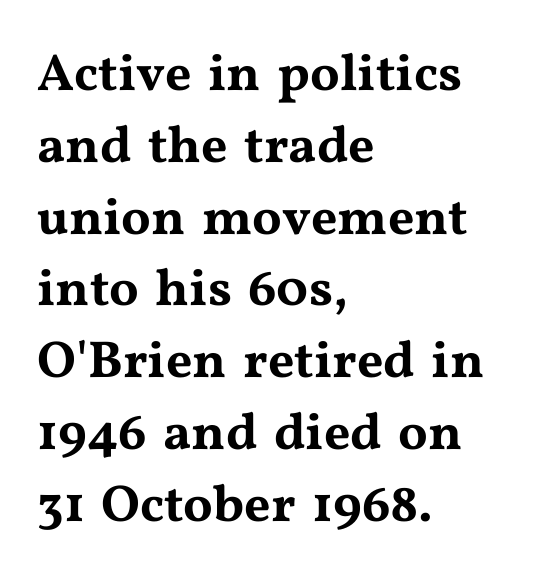
Q: Is the text italic (slanted)? A: No, it is upright.
Q: Is the typeface a serif or a sans-serif typeface? A: Serif.
Q: Is the text underlined? A: No.
Q: How is the paragraph aligned? A: Left-aligned.
Q: Is the spacing between letters normal or unusually wide? A: Normal.
Q: Is the spacing between lines tight, normal or loose? A: Normal.
Q: Width (condensed, normal, or wide)? A: Wide.
Q: Stroke contrast? A: Medium.
Q: x-height? A: Medium.
Q: Monospaced? A: No.
